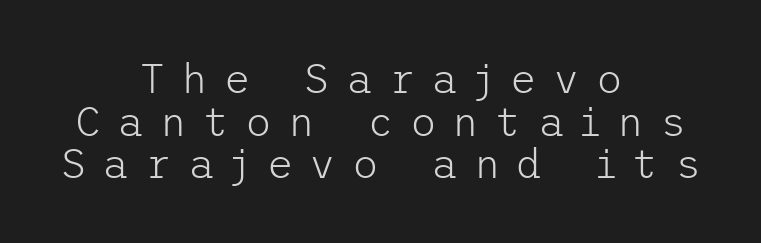
Loose tracking; the words dissolve into strings of separated letters. The zone under the glyphs is completely vacant. Notice how the passage keeps no hard edge, just a central spine. This is roman type, the default non-slanted kind. Classification — sans serif. If you measured baseline to baseline, you'd find a short distance.
